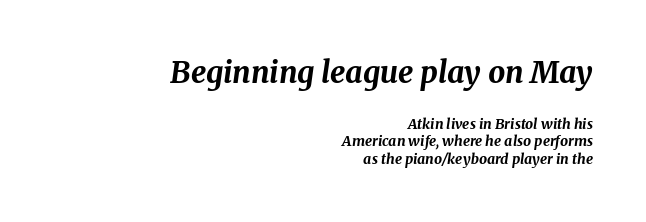
Leftover space on each line is placed entirely before the opening word. The composition opens big and finishes small. Compared with ordinary roman type, these characters are visibly tilted. Rule under the text: the space is simply empty. Each letter keeps its own natural width here, so spacing adapts to shape.
